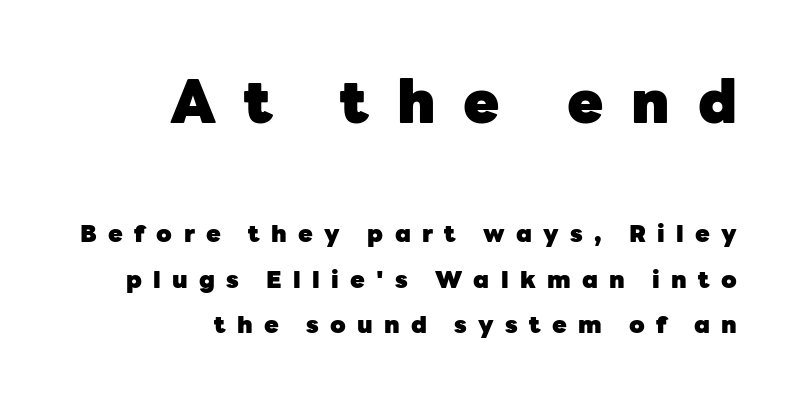
The image shows 59 px heavy sans-serif type, upright; set right-aligned, loose line spacing (1.9x), unusually wide letter spacing (+0.47 em), not underlined; the first (top) block is 2.46x larger; low stroke contrast and a medium x-height.
